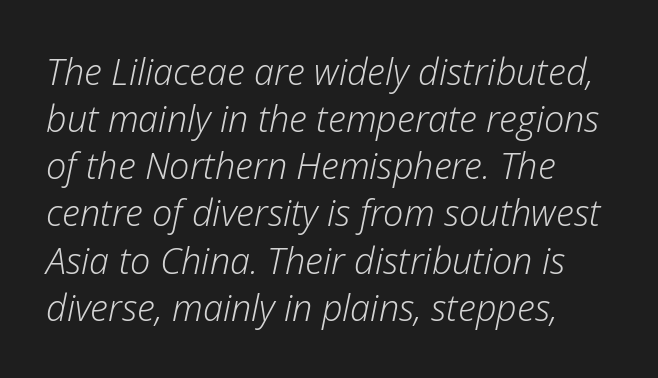
{"italic": "yes", "lean": "right", "slant_degrees": 12, "bold": "no", "weight": "light", "width": "normal", "stroke_contrast": "low", "x_height": "medium", "monospaced": "no", "underline": "no", "line_spacing": "normal", "line_spacing_ratio": 1.31, "letter_spacing": "normal", "letter_spacing_em": 0.0, "glyph_px": 36}
